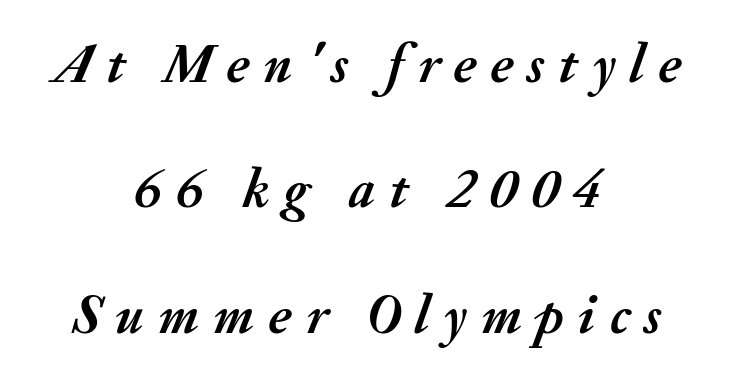
{"italic": "yes", "lean": "right", "slant_degrees": 20, "bold": "yes", "weight": "semibold", "width": "normal", "stroke_contrast": "medium", "x_height": "small", "monospaced": "no", "underline": "no", "align": "center", "line_spacing": "loose", "line_spacing_ratio": 2.24, "letter_spacing": "wide", "letter_spacing_em": 0.25, "glyph_px": 56}
